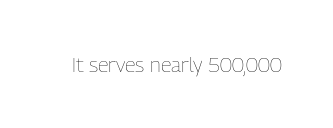
{"italic": "no", "bold": "no", "underline": "no", "letter_spacing": "normal", "letter_spacing_em": 0.0, "glyph_px": 21}
